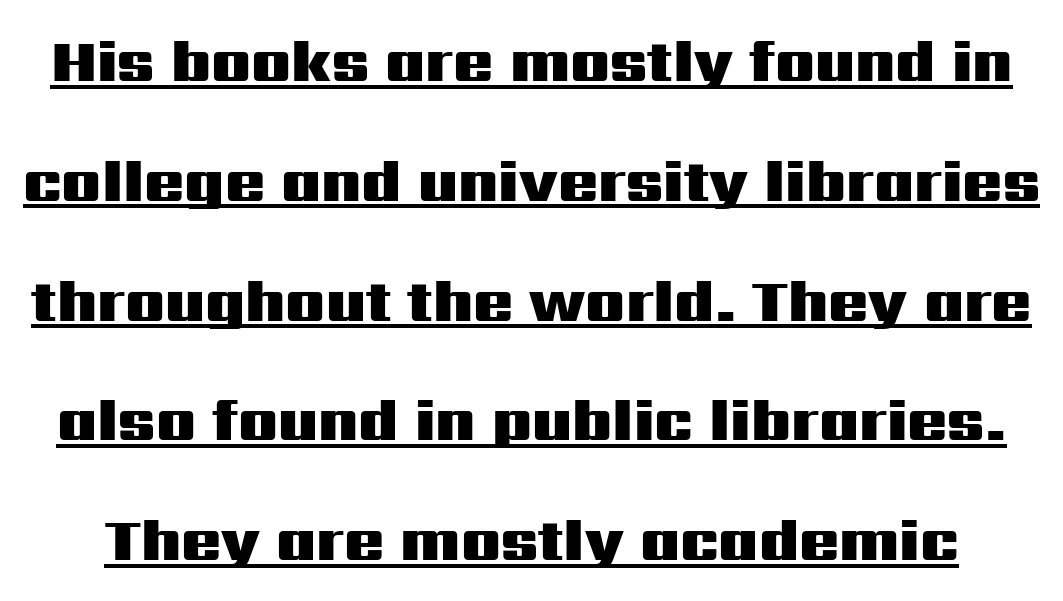
Q: Is the text bold? A: Yes.
Q: Is the text italic (slanted)? A: No, it is upright.
Q: Is the typeface a serif or a sans-serif typeface? A: Sans-serif.
Q: Is the text underlined? A: Yes.
Q: Is the spacing between letters normal or unusually wide? A: Normal.
Q: Is the spacing between lines tight, normal or loose? A: Loose.
Q: Width (condensed, normal, or wide)? A: Wide.
Q: Stroke contrast? A: Medium.
Q: x-height? A: Medium.
Q: Monospaced? A: No.
